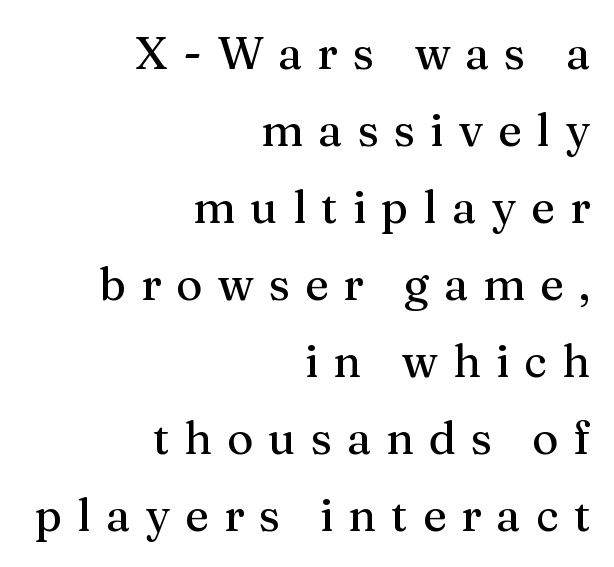
The image shows 45 px serif type, upright; set right-aligned, line spacing 1.71x, unusually wide letter spacing (+0.33 em), not underlined; medium stroke contrast and a medium x-height.
